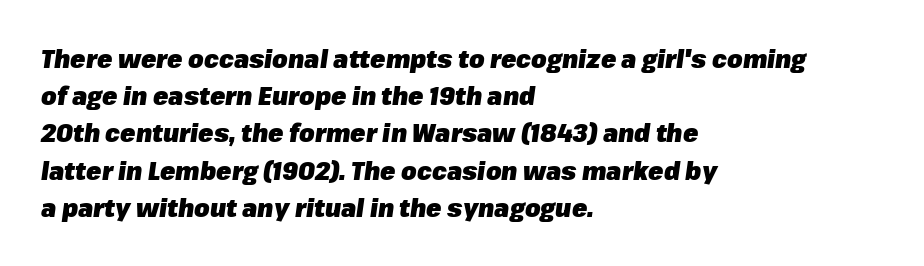
The image shows 25 px bold type, italic (leaning right); set left-aligned, normal line spacing (1.49x), normal letter spacing, not underlined.
